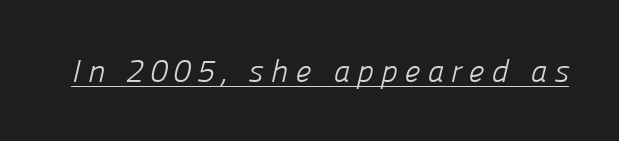
{"serif": "no", "bold": "no", "weight": "light", "width": "normal", "stroke_contrast": "low", "x_height": "medium", "monospaced": "no", "underline": "yes", "letter_spacing": "wide", "letter_spacing_em": 0.21, "glyph_px": 32}
